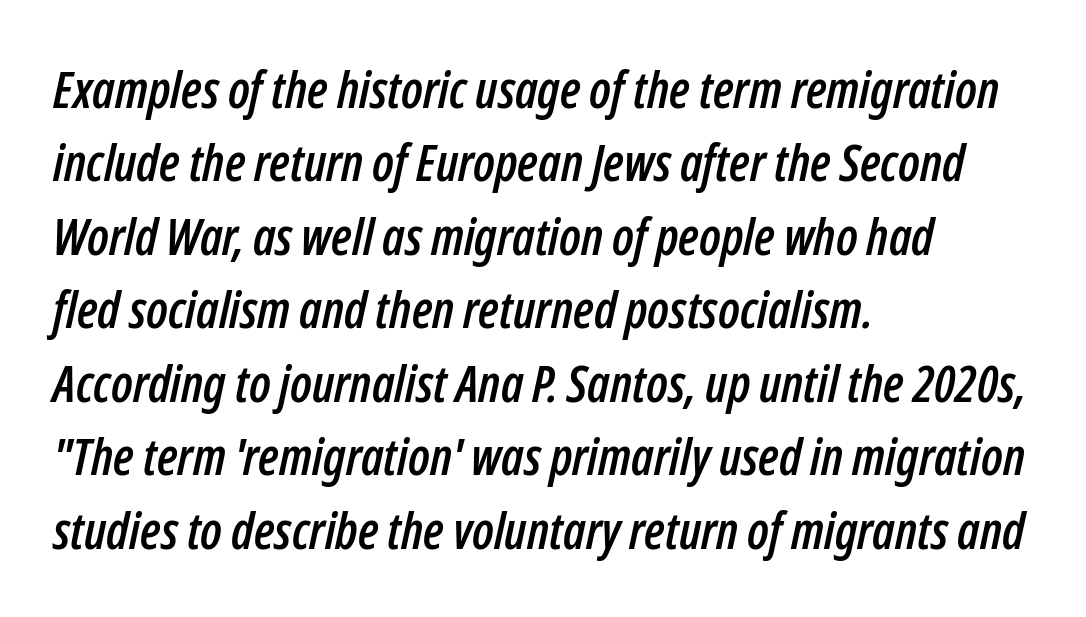
{"italic": "yes", "lean": "right", "slant_degrees": 12, "width": "condensed", "stroke_contrast": "low", "x_height": "medium", "monospaced": "no", "underline": "no", "align": "left", "line_spacing": "normal", "line_spacing_ratio": 1.44, "letter_spacing": "normal", "letter_spacing_em": 0.0, "glyph_px": 51}
